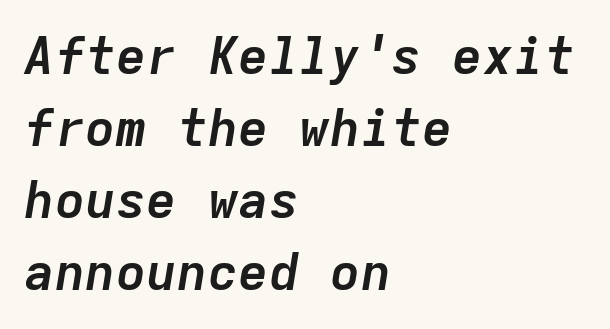
Q: Is the text bold? A: Yes.
Q: Is the text italic (slanted)? A: Yes, it leans right by about 9 degrees.
Q: Is the text underlined? A: No.
Q: How is the paragraph aligned? A: Left-aligned.
Q: Is the spacing between letters normal or unusually wide? A: Normal.
Q: Is the spacing between lines tight, normal or loose? A: Normal.
Q: Width (condensed, normal, or wide)? A: Normal.
Q: Stroke contrast? A: Low.
Q: x-height? A: Medium.
Q: Monospaced? A: Yes.
